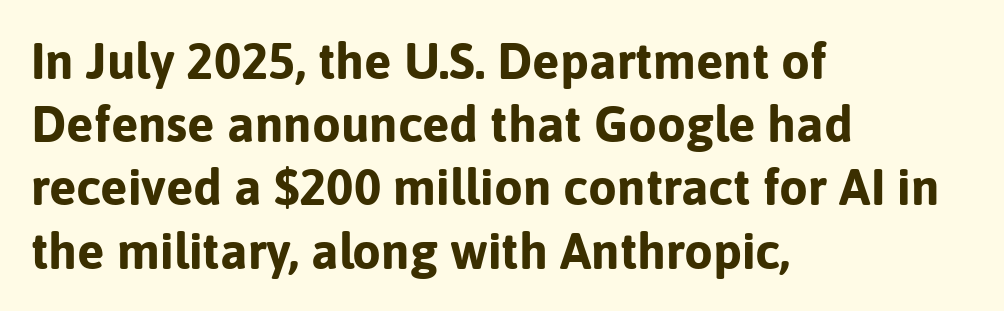
Q: Is the text bold? A: Yes.
Q: Is the text italic (slanted)? A: No, it is upright.
Q: Is the typeface a serif or a sans-serif typeface? A: Sans-serif.
Q: Is the text underlined? A: No.
Q: How is the paragraph aligned? A: Left-aligned.
Q: Is the spacing between letters normal or unusually wide? A: Normal.
Q: Width (condensed, normal, or wide)? A: Normal.
Q: Stroke contrast? A: Low.
Q: x-height? A: Medium.
Q: Monospaced? A: No.
